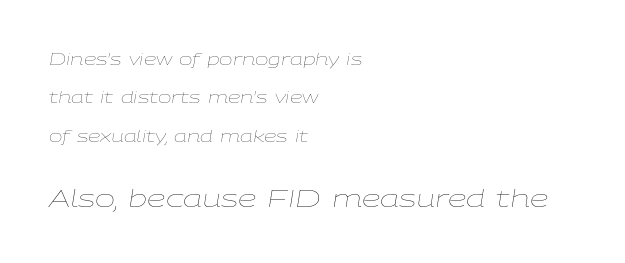
{"italic": "yes", "lean": "right", "slant_degrees": 9, "bold": "no", "underline": "no", "align": "left", "line_spacing": "loose", "line_spacing_ratio": 2.4, "letter_spacing": "normal", "letter_spacing_em": 0.0, "larger_block": "second", "size_ratio": 1.5, "glyph_px": 24}
